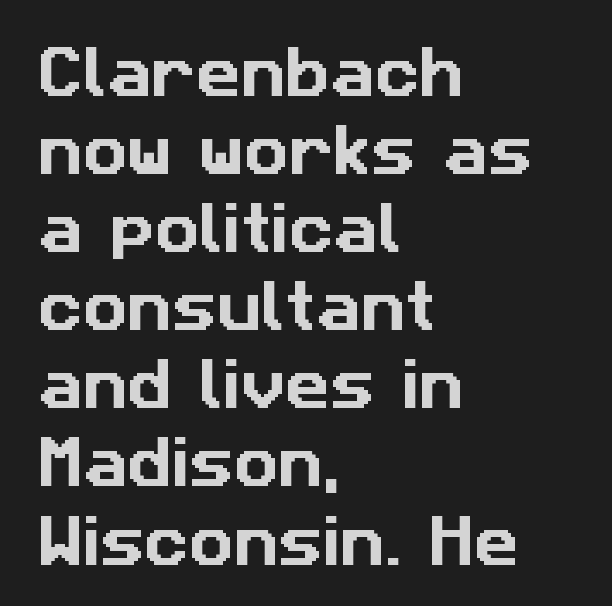
The image shows 55 px sans-serif type; set left-aligned, normal line spacing (1.42x), normal letter spacing, not underlined; low stroke contrast and a medium x-height.
